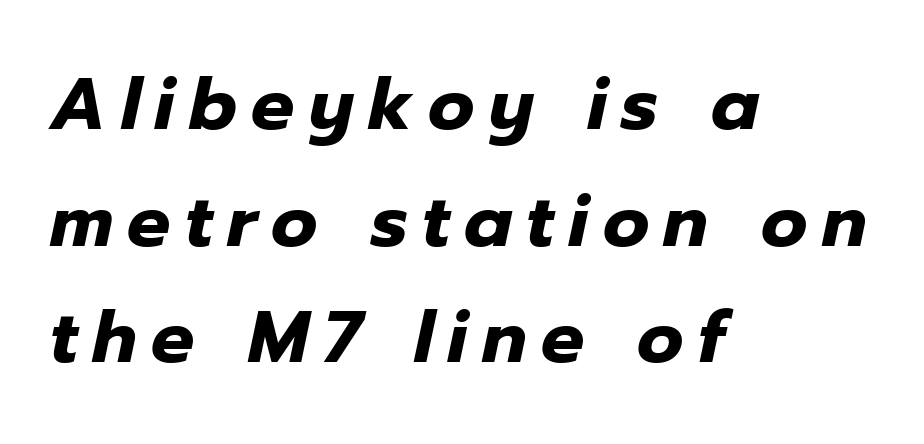
{"italic": "yes", "lean": "right", "slant_degrees": 12, "bold": "yes", "weight": "heavy", "width": "normal", "stroke_contrast": "low", "x_height": "medium", "monospaced": "no", "underline": "no", "align": "left", "line_spacing": "normal", "line_spacing_ratio": 1.62, "letter_spacing": "wide", "letter_spacing_em": 0.2, "glyph_px": 72}
